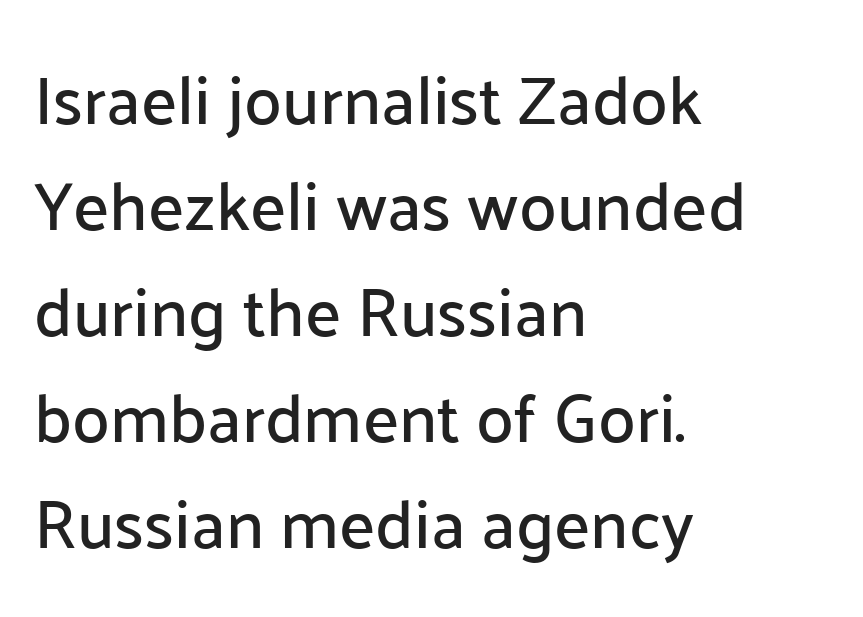
The image shows 68 px sans-serif type, upright; set left-aligned, normal line spacing (1.56x), normal letter spacing, not underlined; low stroke contrast and a medium x-height.
